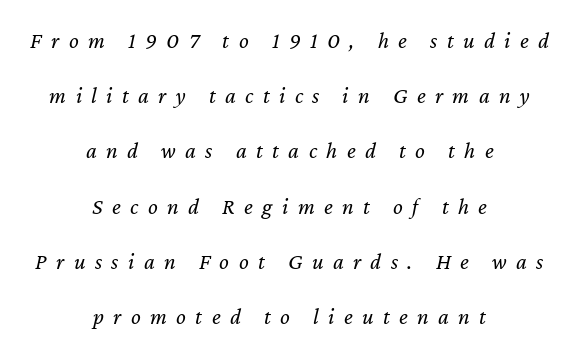
{"italic": "yes", "lean": "right", "slant_degrees": 12, "bold": "no", "underline": "no", "align": "center", "line_spacing": "loose", "line_spacing_ratio": 2.4, "letter_spacing": "wide", "letter_spacing_em": 0.41, "glyph_px": 23}
